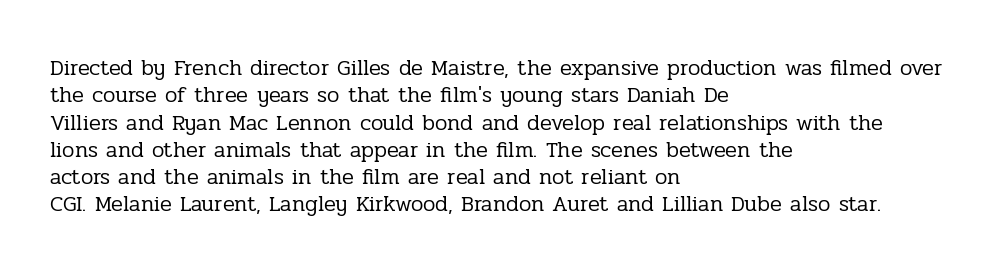
{"italic": "no", "bold": "no", "underline": "no", "align": "left", "line_spacing_ratio": 1.24, "letter_spacing": "normal", "letter_spacing_em": 0.0, "glyph_px": 22}
